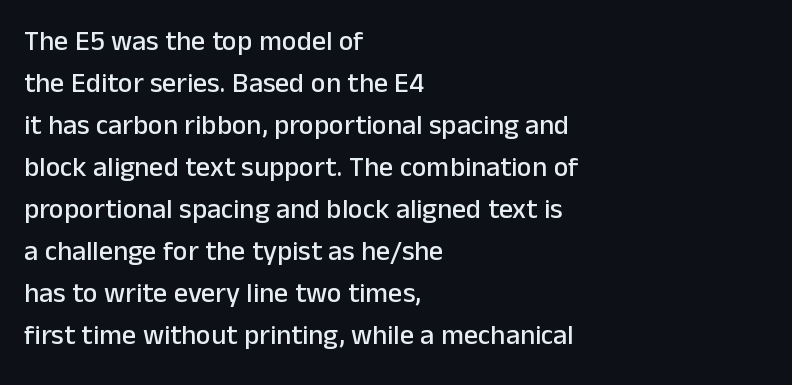
Q: Is the text italic (slanted)? A: No, it is upright.
Q: Is the typeface a serif or a sans-serif typeface? A: Sans-serif.
Q: Is the text underlined? A: No.
Q: How is the paragraph aligned? A: Left-aligned.
Q: Is the spacing between letters normal or unusually wide? A: Normal.
Q: Is the spacing between lines tight, normal or loose? A: Normal.
Q: Width (condensed, normal, or wide)? A: Normal.
Q: Stroke contrast? A: Low.
Q: x-height? A: Medium.
Q: Monospaced? A: No.
